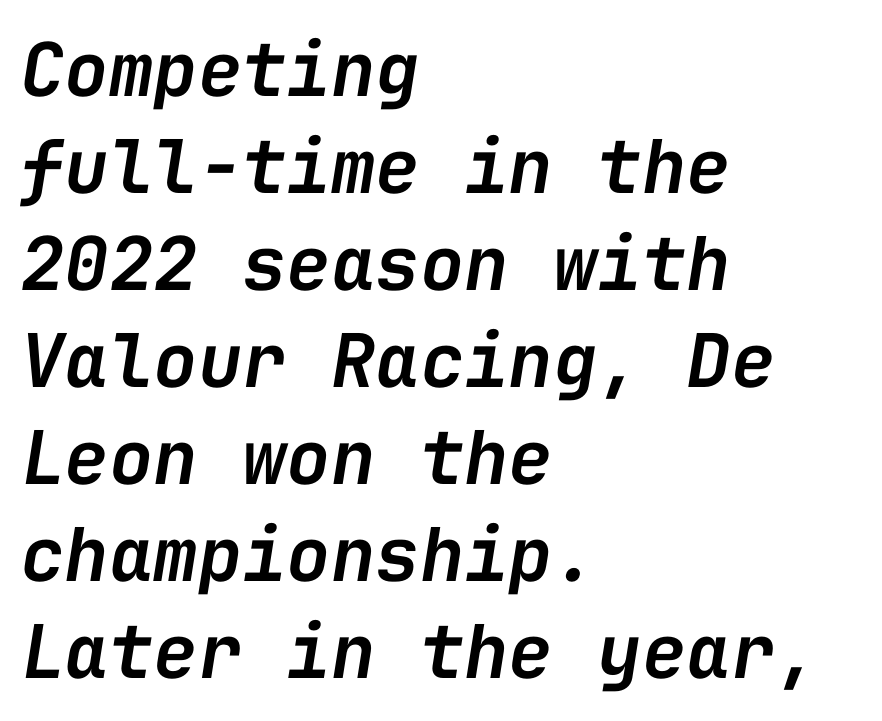
Q: Is the text bold? A: Semi-bold.
Q: Is the text italic (slanted)? A: Yes, it leans right by about 9 degrees.
Q: Is the text underlined? A: No.
Q: How is the paragraph aligned? A: Left-aligned.
Q: Is the spacing between letters normal or unusually wide? A: Normal.
Q: Is the spacing between lines tight, normal or loose? A: Normal.
Q: Width (condensed, normal, or wide)? A: Normal.
Q: Stroke contrast? A: Low.
Q: x-height? A: Medium.
Q: Monospaced? A: Yes.
